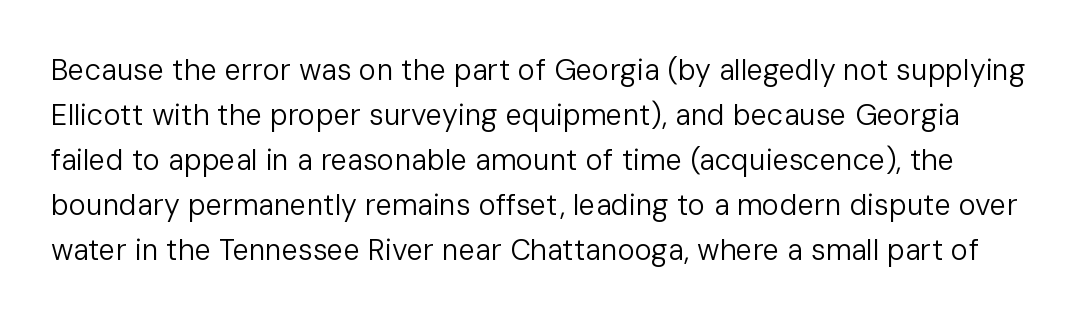
The image shows 29 px regular-weight sans-serif type, upright; set normal line spacing (1.55x), normal letter spacing, not underlined; low stroke contrast and a medium x-height.
